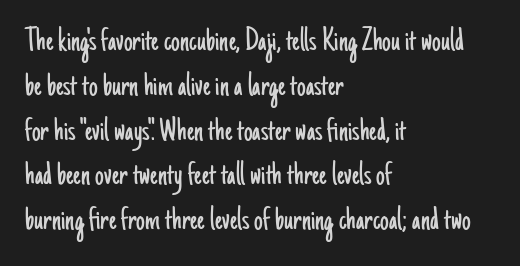
Compared with a centered layout, this one pins lines to the left instead. Font category for this specimen: sans-serif. Type without underlining. Note the varied advance widths — an 'i' is clearly narrower than an 'm'. The passage shown has conventional tracking throughout. The cut favours lightness, reaching ordinary text weight at its darkest.
